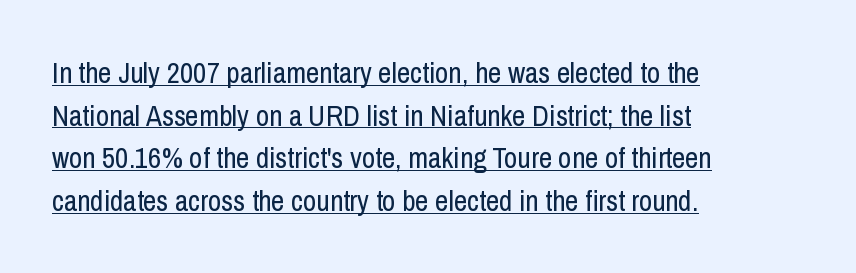
{"serif": "no", "italic": "no", "bold": "no", "weight": "regular", "width": "condensed", "stroke_contrast": "low", "x_height": "medium", "monospaced": "no", "underline": "yes", "align": "left", "line_spacing": "normal", "line_spacing_ratio": 1.47, "letter_spacing": "normal", "letter_spacing_em": 0.0, "glyph_px": 29}
